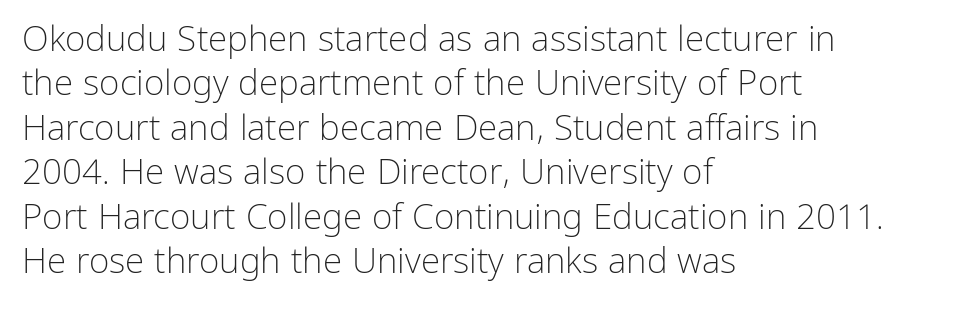
The image shows 35 px light sans-serif type, upright; set left-aligned, normal line spacing (1.27x), normal letter spacing, not underlined; low stroke contrast and a medium x-height.
